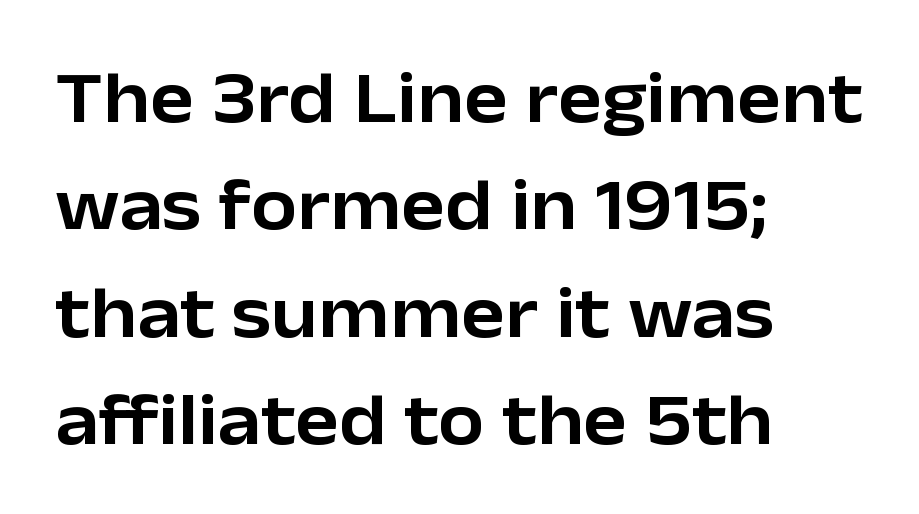
Q: Is the text italic (slanted)? A: No, it is upright.
Q: Is the typeface a serif or a sans-serif typeface? A: Sans-serif.
Q: Is the text underlined? A: No.
Q: How is the paragraph aligned? A: Left-aligned.
Q: Is the spacing between letters normal or unusually wide? A: Normal.
Q: Is the spacing between lines tight, normal or loose? A: Normal.
Q: Width (condensed, normal, or wide)? A: Normal.
Q: Stroke contrast? A: Low.
Q: x-height? A: Medium.
Q: Monospaced? A: No.
